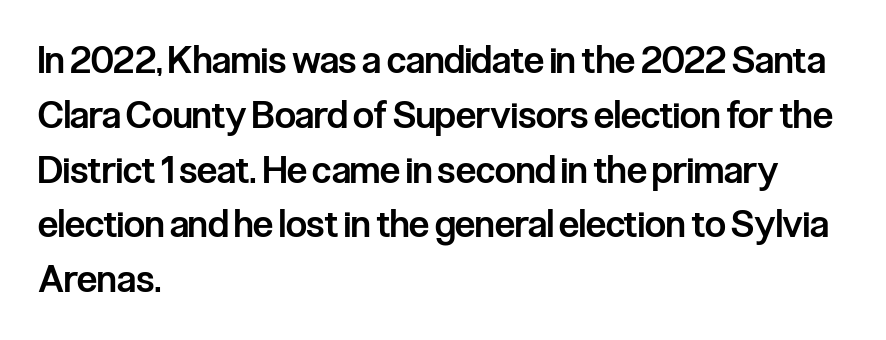
The image shows 37 px semibold, condensed sans-serif type, upright; set left-aligned, normal line spacing (1.48x), normal letter spacing, not underlined; low stroke contrast and a medium x-height.
